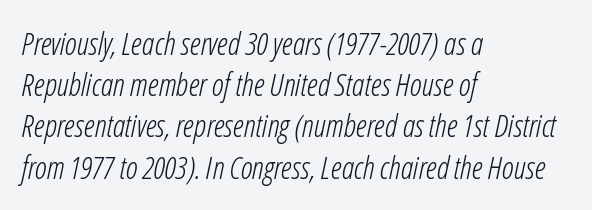
The image shows 31 px light, condensed type, italic (leaning right); set left-aligned, normal line spacing (1.33x), normal letter spacing, not underlined; low stroke contrast and a medium x-height.
